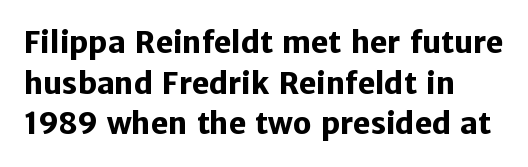
Q: Is the text bold? A: Yes.
Q: Is the text italic (slanted)? A: No, it is upright.
Q: Is the typeface a serif or a sans-serif typeface? A: Sans-serif.
Q: Is the text underlined? A: No.
Q: How is the paragraph aligned? A: Left-aligned.
Q: Is the spacing between letters normal or unusually wide? A: Normal.
Q: Is the spacing between lines tight, normal or loose? A: Normal.
Q: Width (condensed, normal, or wide)? A: Normal.
Q: Stroke contrast? A: Low.
Q: x-height? A: Medium.
Q: Monospaced? A: No.
